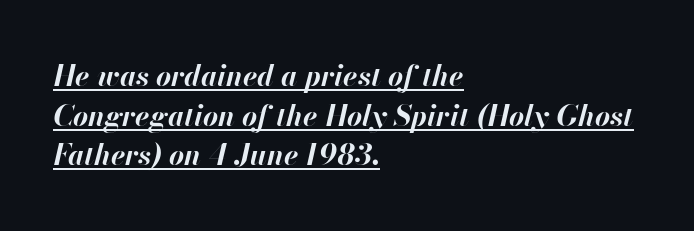
These words are printed bold, with thick strokes throughout. If you measured baseline to baseline, you'd find a middling distance. The axis of the letterforms is tilted away from vertical. Note the varied advance widths — an 'i' is clearly narrower than an 'm'. Short note: letters normally spaced. This sample is left-justified, so line endings fall wherever the words run out.
